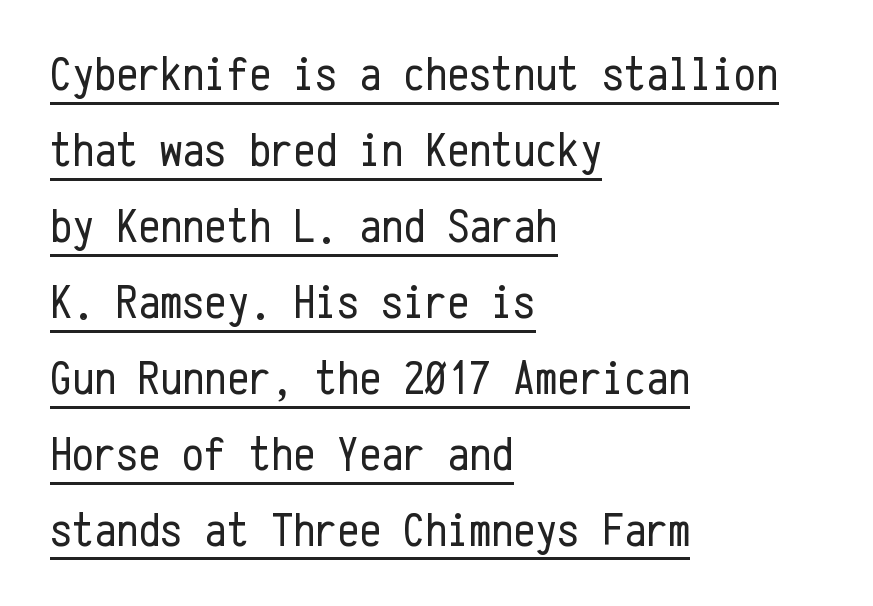
The image shows 49 px regular-weight, condensed sans-serif type, upright, monospaced; set left-aligned, normal line spacing (1.55x), normal letter spacing, underlined; low stroke contrast and a medium x-height.
